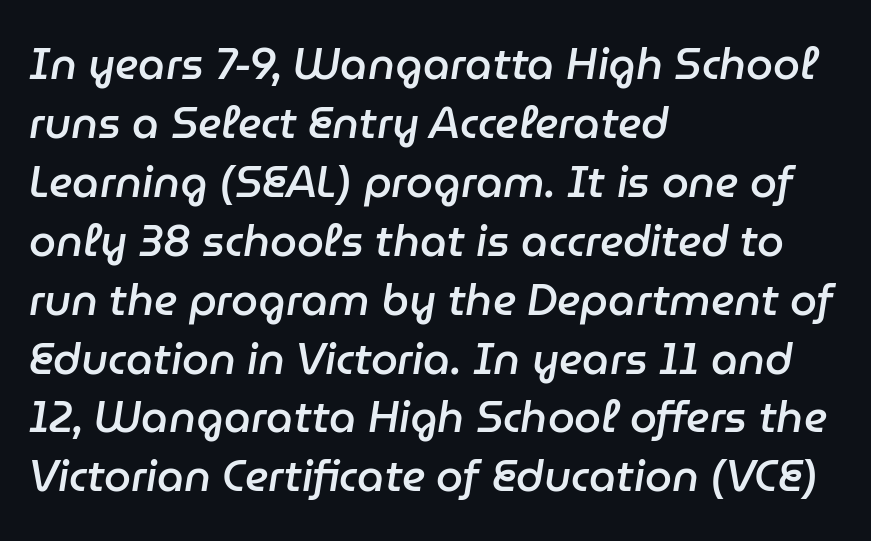
Q: Is the text bold? A: Semi-bold.
Q: Is the text italic (slanted)? A: Yes, it leans right by about 9 degrees.
Q: Is the text underlined? A: No.
Q: How is the paragraph aligned? A: Left-aligned.
Q: Is the spacing between letters normal or unusually wide? A: Normal.
Q: Is the spacing between lines tight, normal or loose? A: Normal.
Q: Width (condensed, normal, or wide)? A: Normal.
Q: Stroke contrast? A: Low.
Q: x-height? A: Medium.
Q: Monospaced? A: No.
